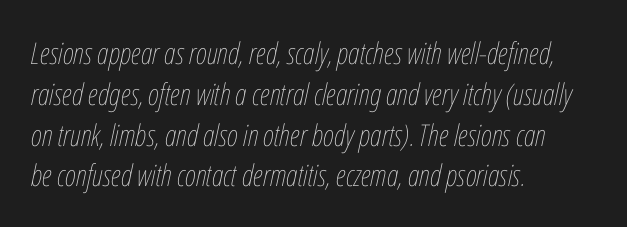
Q: Is the text bold? A: No.
Q: Is the text italic (slanted)? A: Yes, it leans right by about 12 degrees.
Q: Is the text underlined? A: No.
Q: How is the paragraph aligned? A: Left-aligned.
Q: Is the spacing between letters normal or unusually wide? A: Normal.
Q: Is the spacing between lines tight, normal or loose? A: Normal.
Q: Width (condensed, normal, or wide)? A: Condensed.
Q: Stroke contrast? A: Low.
Q: x-height? A: Medium.
Q: Monospaced? A: No.
